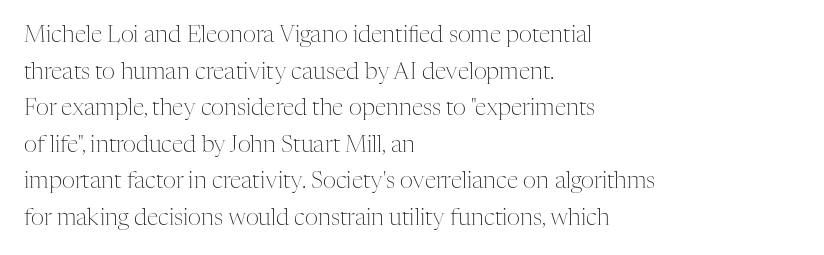
Notice how descenders clear the ascenders below comfortably — that's standard leading. Heft: none added — not bold. Posture: upright roman. The tracking reads as untouched default to a designer's eye. If you drew a ruler down the left edge, every line would touch it.
